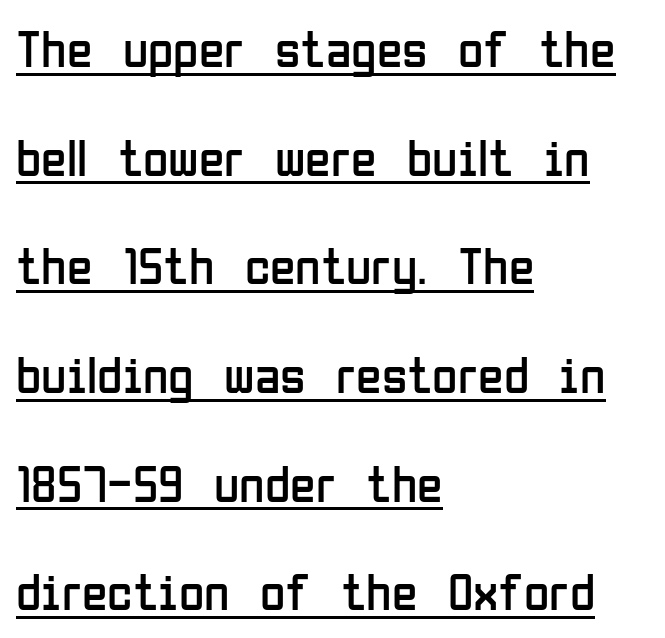
{"serif": "no", "italic": "no", "bold": "no", "weight": "regular", "width": "condensed", "stroke_contrast": "low", "x_height": "medium", "monospaced": "no", "underline": "yes", "align": "left", "line_spacing": "loose", "line_spacing_ratio": 2.09, "letter_spacing": "normal", "letter_spacing_em": 0.0, "glyph_px": 52}
